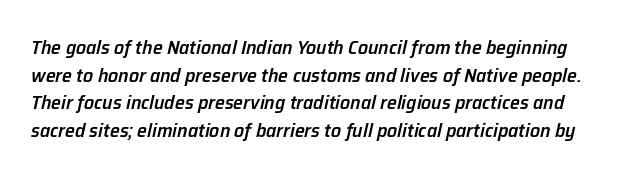
Q: Is the text bold? A: Semi-bold.
Q: Is the text italic (slanted)? A: Yes, it leans right by about 12 degrees.
Q: Is the text underlined? A: No.
Q: Is the spacing between letters normal or unusually wide? A: Normal.
Q: Is the spacing between lines tight, normal or loose? A: Normal.
